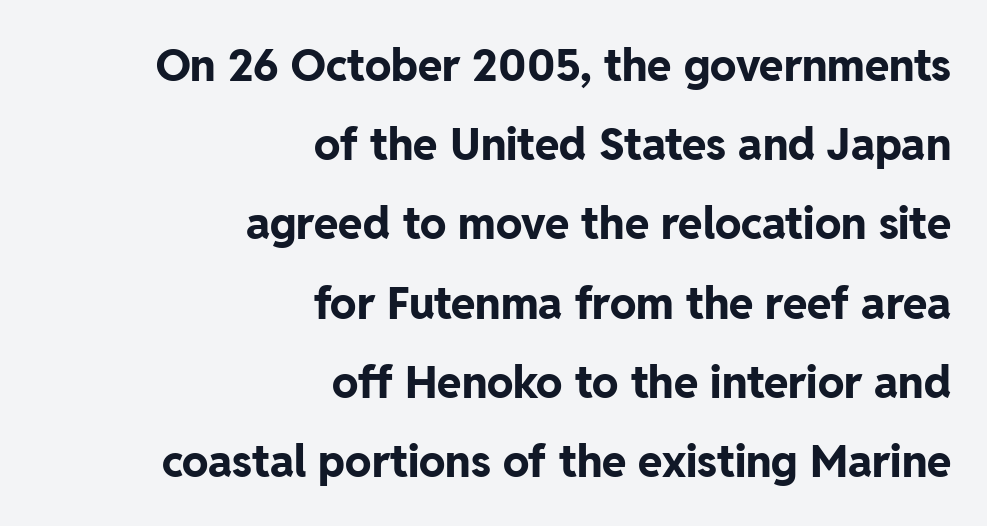
Ordinary non-slanted type is in use. The paragraph shown leans on its right margin. The letters advance in unequal steps, a hallmark of proportional type. Underline: absent. Stroke terminals: plain, sans-serif. In terms of letterspacing, this is plain default setting.
